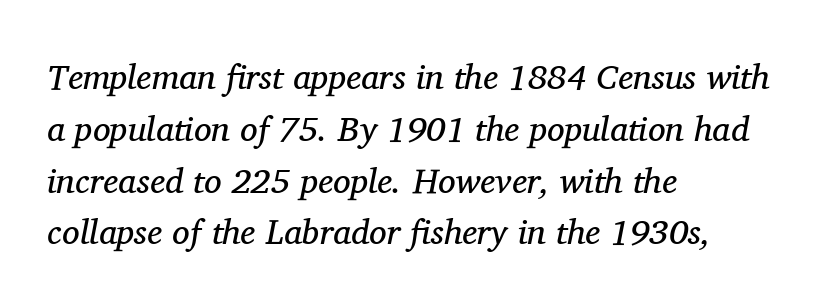
{"serif": "yes", "italic": "yes", "lean": "right", "slant_degrees": 11, "bold": "no", "weight": "regular", "width": "normal", "stroke_contrast": "medium", "x_height": "medium", "monospaced": "no", "underline": "no", "align": "left", "line_spacing": "normal", "line_spacing_ratio": 1.48, "letter_spacing": "normal", "letter_spacing_em": 0.0, "glyph_px": 35}
